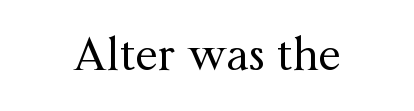
The typesetting does not lean heavy: it is not bold. Is this a sans? No — the strokes have serifs. Only glyphs here, with clear space below each row. Nobody touched the tracking dial on this one. Rendered with straight, roman letterforms.
